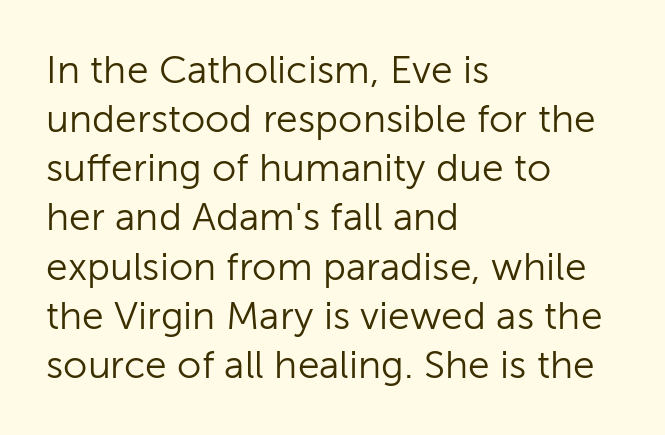
{"serif": "no", "italic": "no", "bold": "no", "weight": "light", "width": "normal", "stroke_contrast": "low", "x_height": "medium", "monospaced": "no", "underline": "no", "align": "left", "line_spacing": "normal", "line_spacing_ratio": 1.26, "letter_spacing": "normal", "letter_spacing_em": 0.0, "glyph_px": 39}
